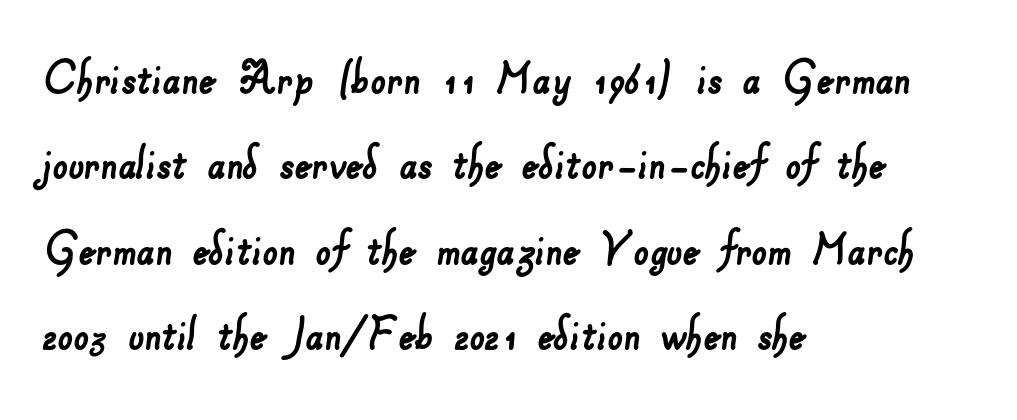
The image shows 54 px sans-serif type; set left-aligned, normal line spacing (1.58x), normal letter spacing, not underlined; low stroke contrast and a small x-height.
